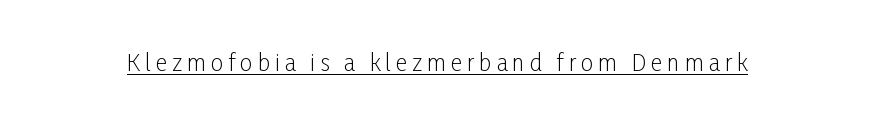
Q: Is the text bold? A: No.
Q: Is the text italic (slanted)? A: No, it is upright.
Q: Is the text underlined? A: Yes.
Q: Is the spacing between letters normal or unusually wide? A: Unusually wide.
